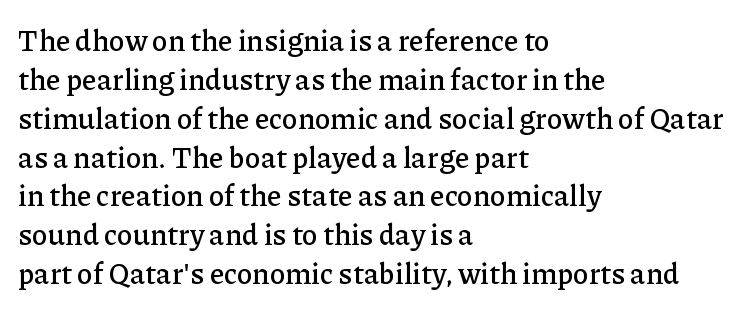
The image shows 29 px serif type, upright; set left-aligned, normal line spacing (1.34x), normal letter spacing, not underlined; low stroke contrast and a medium x-height.
